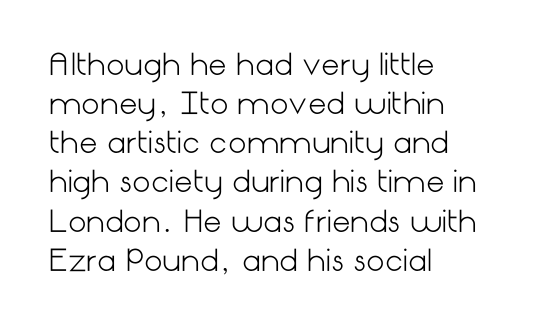
Q: Is the text bold? A: No.
Q: Is the text italic (slanted)? A: No, it is upright.
Q: Is the typeface a serif or a sans-serif typeface? A: Sans-serif.
Q: Is the text underlined? A: No.
Q: How is the paragraph aligned? A: Left-aligned.
Q: Is the spacing between letters normal or unusually wide? A: Normal.
Q: Is the spacing between lines tight, normal or loose? A: Normal.
Q: Width (condensed, normal, or wide)? A: Normal.
Q: Stroke contrast? A: Low.
Q: x-height? A: Medium.
